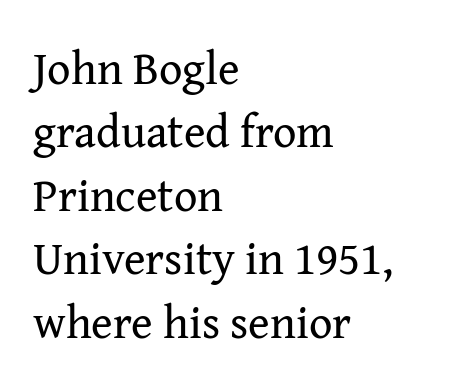
The image shows 46 px regular-weight serif type, upright; set left-aligned, normal line spacing (1.38x), normal letter spacing, not underlined; medium stroke contrast and a medium x-height.
